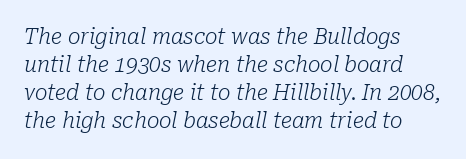
Q: Is the text bold? A: No.
Q: Is the text italic (slanted)? A: Yes, it leans right by about 10 degrees.
Q: Is the text underlined? A: No.
Q: Is the spacing between letters normal or unusually wide? A: Normal.
Q: Is the spacing between lines tight, normal or loose? A: Normal.
